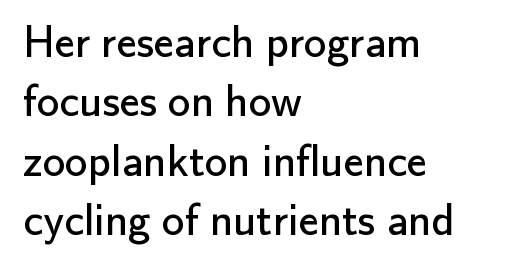
{"serif": "no", "italic": "no", "bold": "no", "weight": "regular", "width": "normal", "stroke_contrast": "low", "x_height": "small", "monospaced": "no", "underline": "no", "align": "left", "line_spacing": "normal", "line_spacing_ratio": 1.32, "letter_spacing": "normal", "letter_spacing_em": 0.0, "glyph_px": 45}
